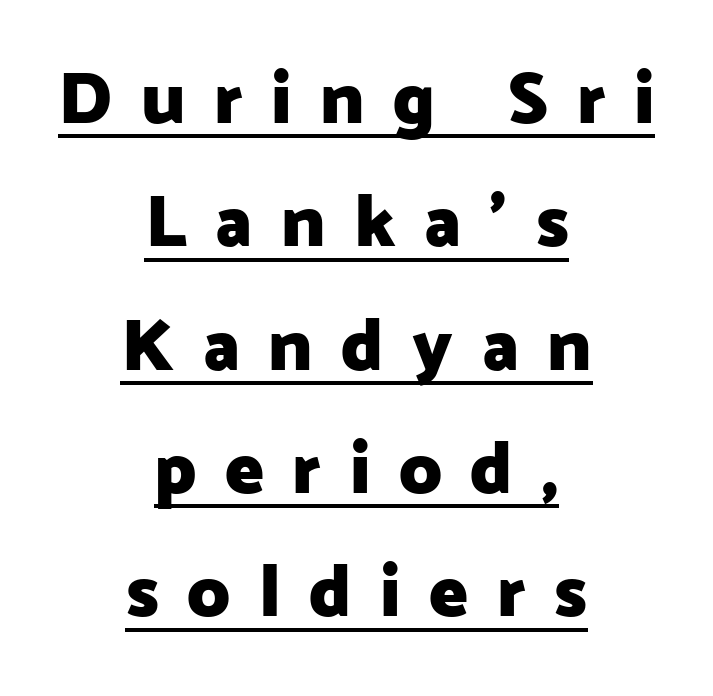
{"serif": "no", "italic": "no", "bold": "yes", "weight": "heavy", "width": "normal", "stroke_contrast": "low", "x_height": "medium", "monospaced": "no", "underline": "yes", "align": "center", "line_spacing": "normal", "line_spacing_ratio": 1.69, "letter_spacing": "wide", "letter_spacing_em": 0.39, "glyph_px": 73}
